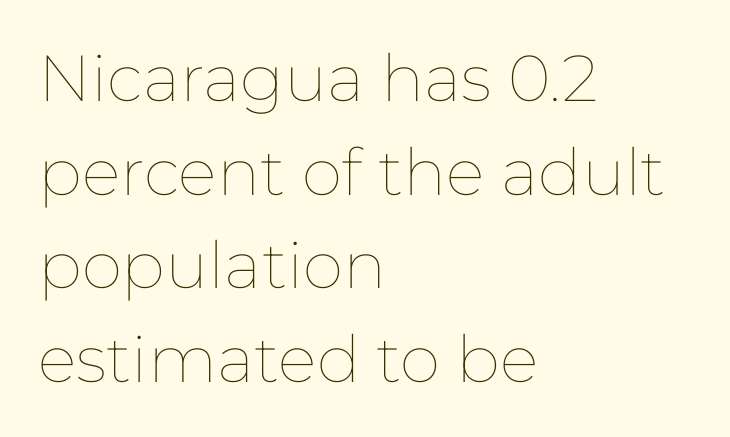
Weight: in the light-to-regular range. Characters follow at the spacing the type designer built in. Do the characters align in a grid? No, the font is proportional. Successive baselines arrive at the customary interval. The ragged edge is on the right, which tells us the setting is flush left. A roman cut, with each character standing at attention.
